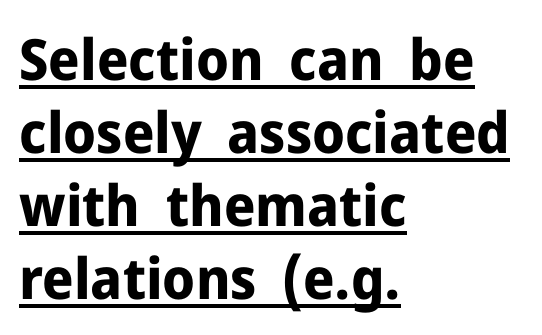
Q: Is the text bold? A: Yes.
Q: Is the text italic (slanted)? A: No, it is upright.
Q: Is the typeface a serif or a sans-serif typeface? A: Sans-serif.
Q: Is the text underlined? A: Yes.
Q: How is the paragraph aligned? A: Left-aligned.
Q: Is the spacing between letters normal or unusually wide? A: Normal.
Q: Is the spacing between lines tight, normal or loose? A: Normal.
Q: Width (condensed, normal, or wide)? A: Normal.
Q: Stroke contrast? A: Low.
Q: x-height? A: Medium.
Q: Monospaced? A: No.
